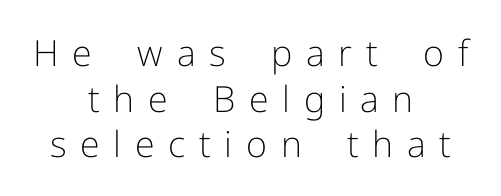
The text was rendered using a sans face with plain stroke endings. Decoration check: the copy has no underline. It's the straight-up-and-down kind of type. These lines are rendered in a variable-pitch font.
